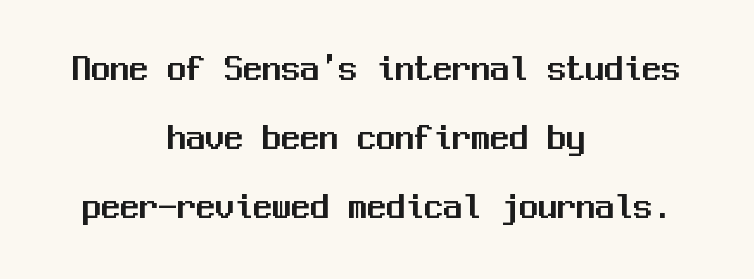
{"serif": "no", "italic": "no", "width": "normal", "stroke_contrast": "medium", "x_height": "medium", "monospaced": "yes", "underline": "no", "align": "center", "line_spacing_ratio": 1.81, "letter_spacing": "normal", "letter_spacing_em": 0.0, "glyph_px": 38}
